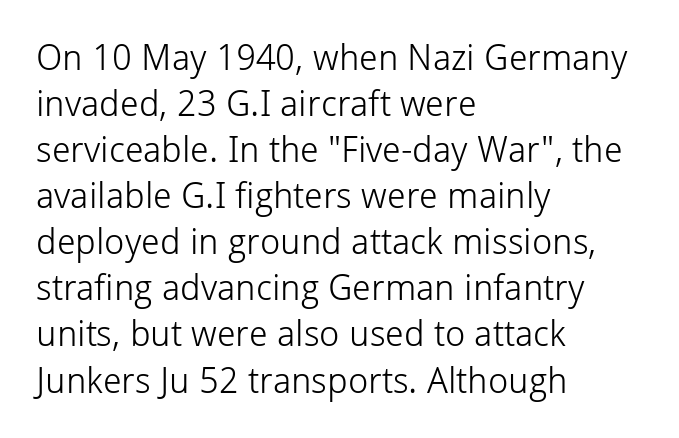
No word sits above an underline. Is there much room between lines? A standard amount, neither cramped nor airy. There is no visible air inserted between adjacent glyphs. Each letter's strokes conclude bluntly, with no projecting serifs. The setting favours the left margin, as ordinary paragraphs usually do. These lines were composed using upright roman letters.
